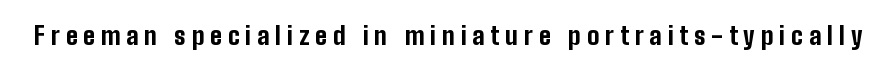
{"italic": "no", "bold": "yes", "underline": "no", "letter_spacing": "wide", "letter_spacing_em": 0.25, "glyph_px": 24}
